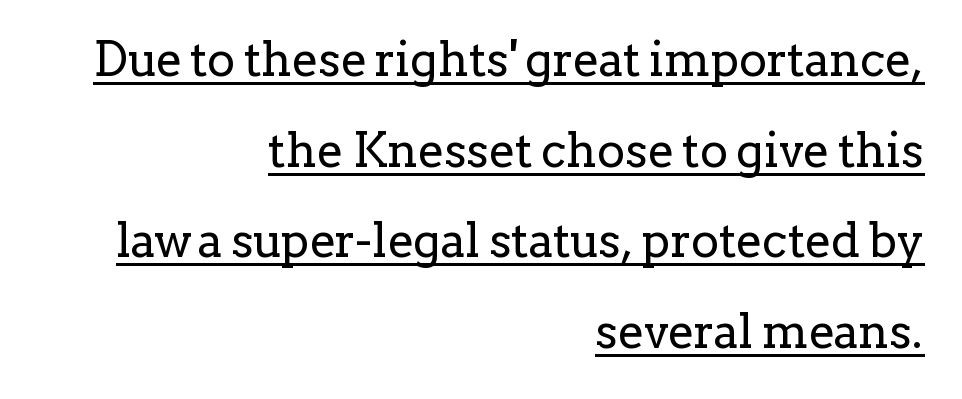
Style check: upright. You could call the tracking neutral — neither tight nor loose. No heavy texture on the line: the type isn't bold. The lettering is marked with a stroke running underneath it. Leftover space on each line is placed entirely before the opening word.
